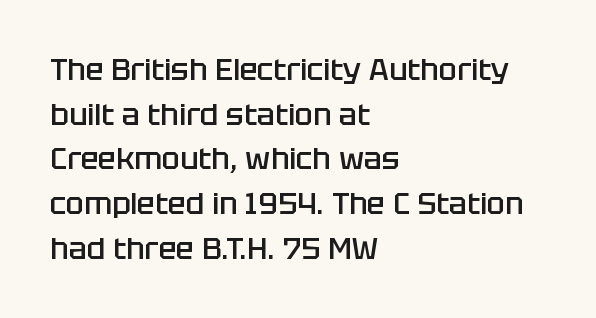
The image shows 30 px semibold sans-serif type, upright; set left-aligned, normal line spacing (1.49x), normal letter spacing, not underlined; low stroke contrast and a large x-height.
